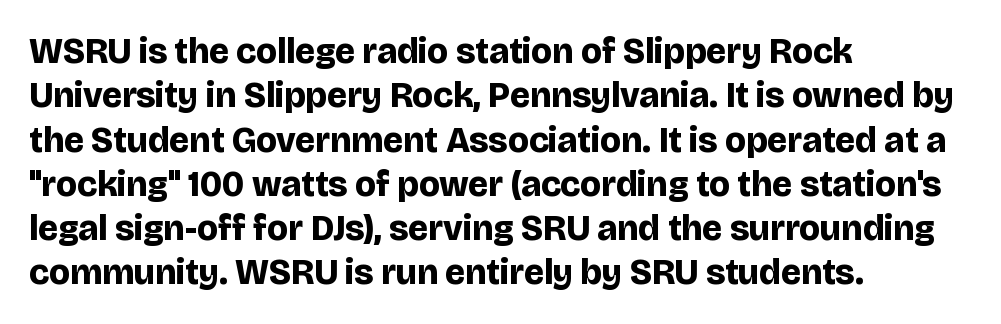
{"serif": "no", "italic": "no", "bold": "yes", "weight": "bold", "width": "normal", "stroke_contrast": "low", "x_height": "large", "monospaced": "no", "underline": "no", "align": "left", "line_spacing_ratio": 1.23, "letter_spacing": "normal", "letter_spacing_em": 0.0, "glyph_px": 36}
